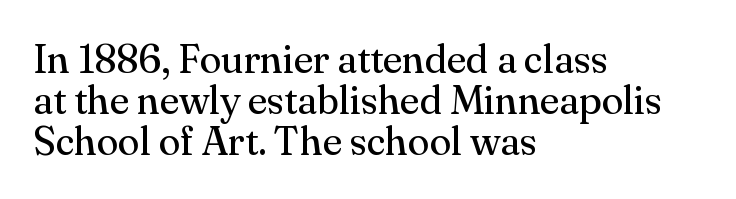
Q: Is the text bold? A: No.
Q: Is the text italic (slanted)? A: No, it is upright.
Q: Is the typeface a serif or a sans-serif typeface? A: Serif.
Q: Is the text underlined? A: No.
Q: How is the paragraph aligned? A: Left-aligned.
Q: Is the spacing between letters normal or unusually wide? A: Normal.
Q: Is the spacing between lines tight, normal or loose? A: Tight.
Q: Width (condensed, normal, or wide)? A: Normal.
Q: Stroke contrast? A: Medium.
Q: x-height? A: Small.
Q: Monospaced? A: No.
